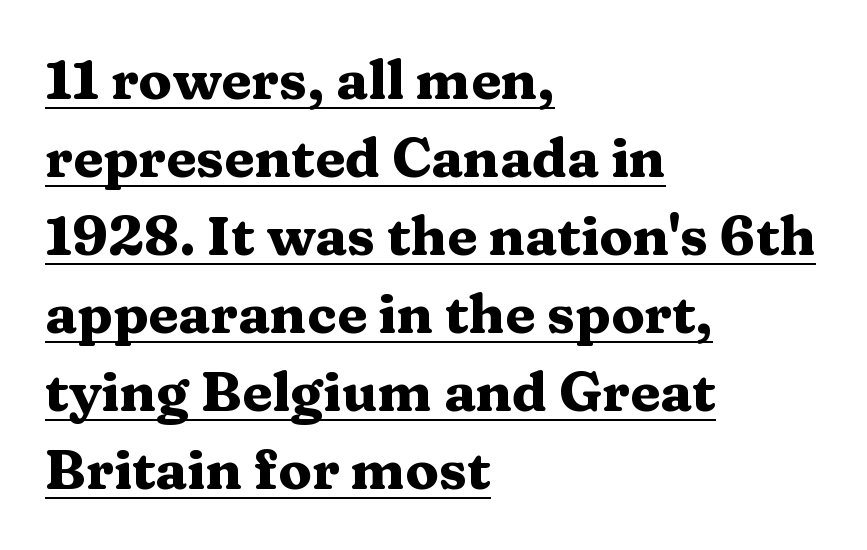
Here the designer chose a conventional face with non-uniform glyph widths. In terms of posture, this sample is upright. The string is rendered with underlining switched on. Reading down the column, the eye jumps a familiar distance to each next line.
